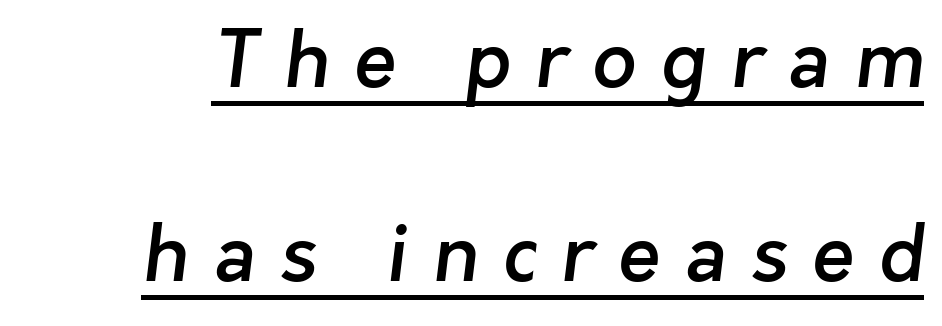
The image shows 78 px semibold sans-serif type; set loose line spacing (2.49x), unusually wide letter spacing (+0.31 em), underlined; low stroke contrast and a medium x-height.
